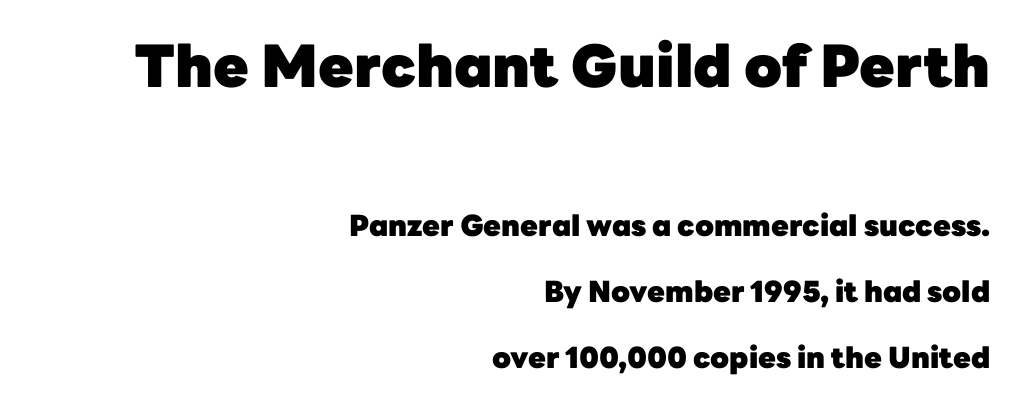
{"serif": "no", "italic": "no", "bold": "yes", "weight": "heavy", "width": "normal", "stroke_contrast": "low", "x_height": "medium", "monospaced": "no", "underline": "no", "align": "right", "line_spacing": "loose", "line_spacing_ratio": 2.28, "letter_spacing": "normal", "letter_spacing_em": 0.0, "larger_block": "first", "size_ratio": 2.0, "glyph_px": 58}
